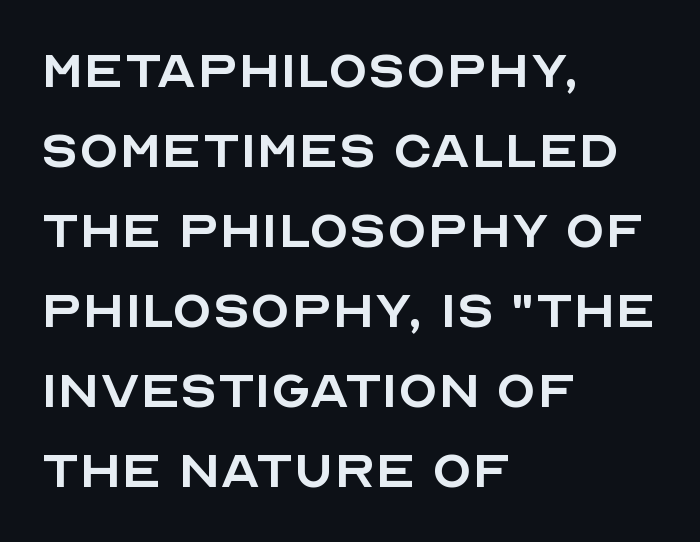
{"serif": "no", "italic": "no", "bold": "no", "weight": "regular", "width": "normal", "x_height": "large", "monospaced": "no", "underline": "no", "align": "left", "line_spacing_ratio": 1.23, "letter_spacing": "normal", "letter_spacing_em": 0.0, "glyph_px": 65}
